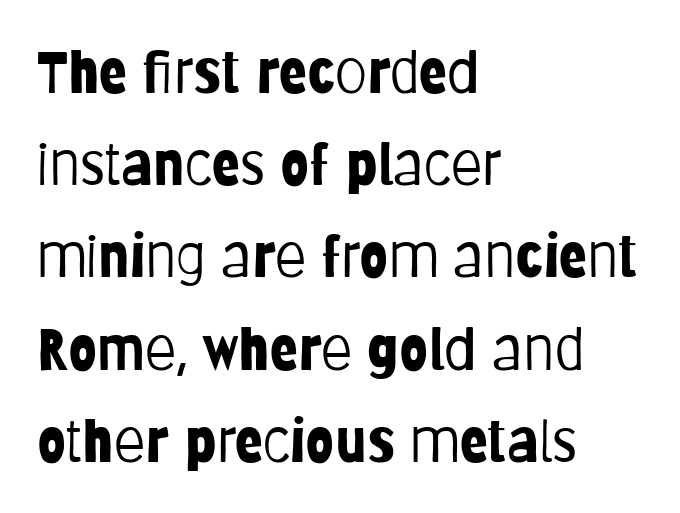
The letters look calm and open, with moderate or lighter stems. This is roman type, the default non-slanted kind. Which margin do the lines hug? The left one — the right edge is uneven. Honestly, the letter spacing is just normal — you wouldn't notice it. Horizontal bands of white between lines are of average thickness.
